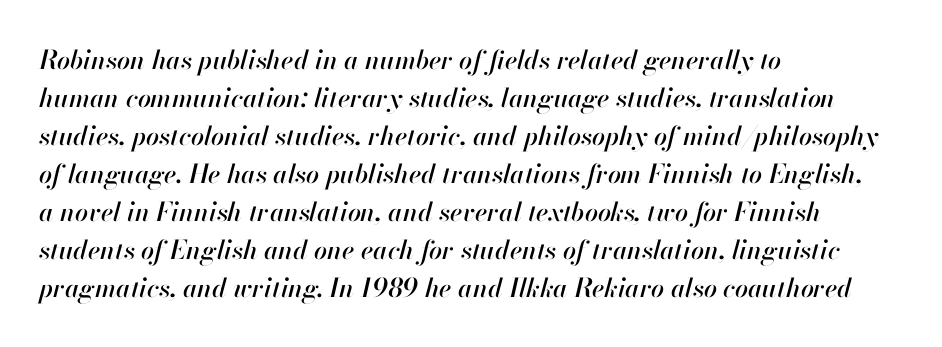
{"italic": "yes", "lean": "right", "slant_degrees": 13, "underline": "no", "align": "left", "line_spacing": "normal", "line_spacing_ratio": 1.46, "letter_spacing": "normal", "letter_spacing_em": 0.0, "glyph_px": 26}
